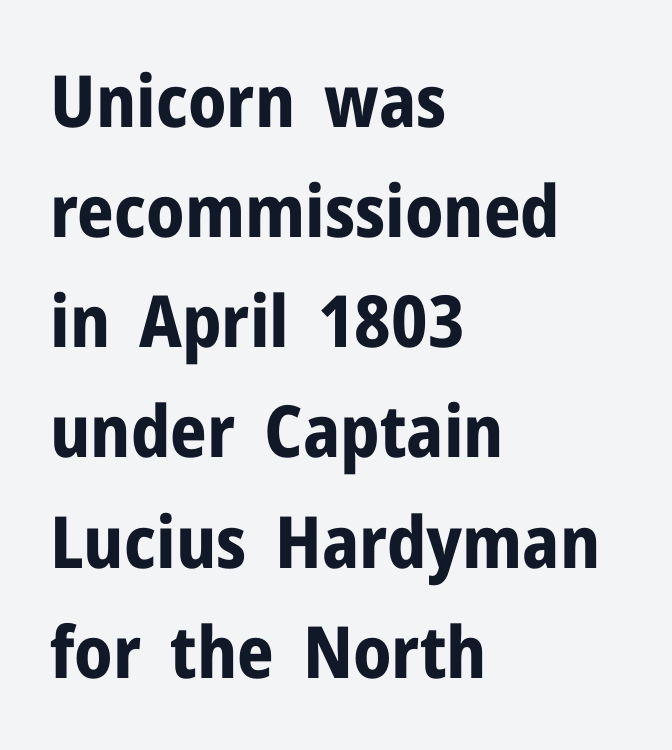
{"serif": "no", "italic": "no", "bold": "yes", "weight": "bold", "width": "normal", "stroke_contrast": "low", "x_height": "medium", "monospaced": "no", "underline": "no", "align": "left", "line_spacing": "normal", "line_spacing_ratio": 1.53, "letter_spacing": "normal", "letter_spacing_em": 0.0, "glyph_px": 72}
